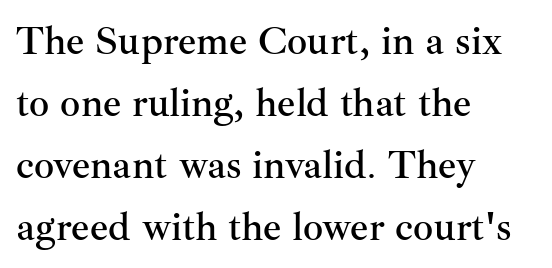
Q: Is the text italic (slanted)? A: No, it is upright.
Q: Is the typeface a serif or a sans-serif typeface? A: Serif.
Q: Is the text underlined? A: No.
Q: How is the paragraph aligned? A: Left-aligned.
Q: Is the spacing between letters normal or unusually wide? A: Normal.
Q: Is the spacing between lines tight, normal or loose? A: Normal.
Q: Width (condensed, normal, or wide)? A: Normal.
Q: Stroke contrast? A: Medium.
Q: x-height? A: Small.
Q: Monospaced? A: No.
